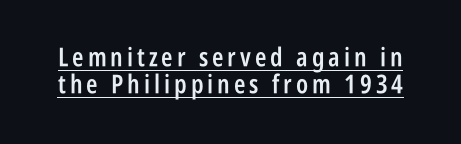
Q: Is the text bold? A: Semi-bold.
Q: Is the text italic (slanted)? A: No, it is upright.
Q: Is the text underlined? A: Yes.
Q: Is the spacing between lines tight, normal or loose? A: Tight.
